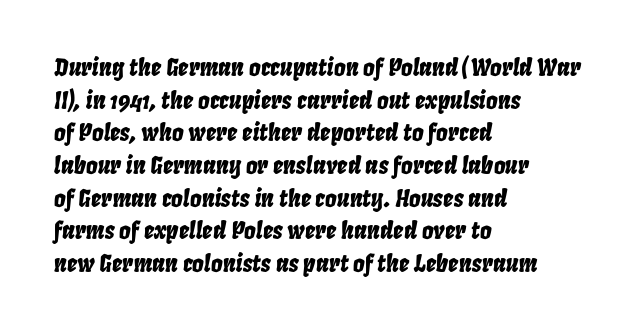
{"italic": "yes", "lean": "right", "slant_degrees": 8, "underline": "no", "align": "left", "line_spacing": "normal", "line_spacing_ratio": 1.42, "letter_spacing": "normal", "letter_spacing_em": 0.0, "glyph_px": 23}
